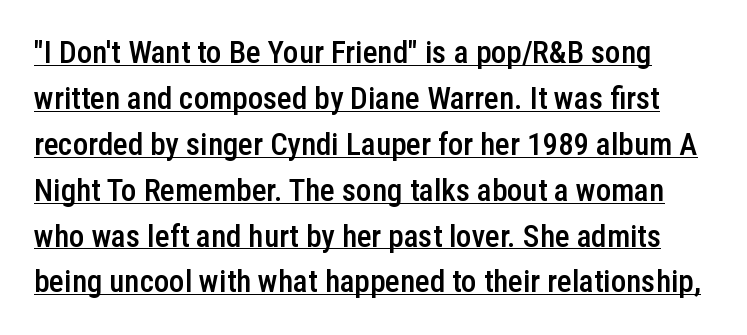
Q: Is the text bold? A: Semi-bold.
Q: Is the text italic (slanted)? A: No, it is upright.
Q: Is the typeface a serif or a sans-serif typeface? A: Sans-serif.
Q: Is the text underlined? A: Yes.
Q: Is the spacing between letters normal or unusually wide? A: Normal.
Q: Is the spacing between lines tight, normal or loose? A: Normal.
Q: Width (condensed, normal, or wide)? A: Condensed.
Q: Stroke contrast? A: Low.
Q: x-height? A: Medium.
Q: Monospaced? A: No.
